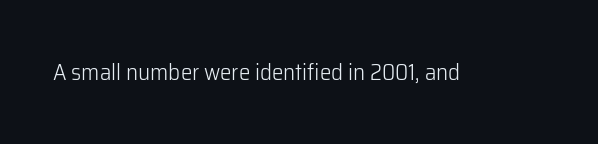
{"italic": "no", "bold": "no", "underline": "no", "letter_spacing": "normal", "letter_spacing_em": 0.0, "glyph_px": 23}
